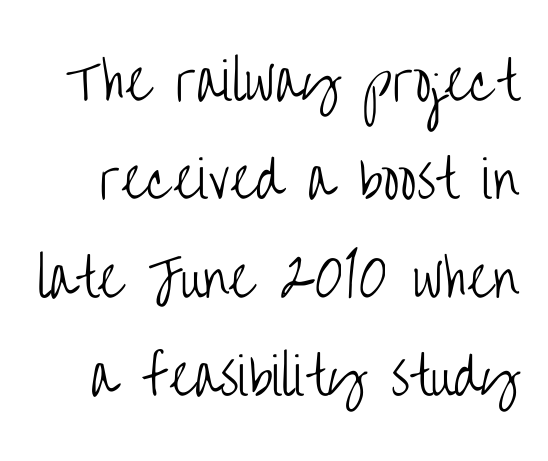
Q: Is the text bold? A: No.
Q: Is the text italic (slanted)? A: No, it is upright.
Q: Is the typeface a serif or a sans-serif typeface? A: Sans-serif.
Q: Is the text underlined? A: No.
Q: Is the spacing between letters normal or unusually wide? A: Normal.
Q: Is the spacing between lines tight, normal or loose? A: Loose.
Q: Width (condensed, normal, or wide)? A: Condensed.
Q: Stroke contrast? A: Low.
Q: x-height? A: Large.
Q: Monospaced? A: No.
